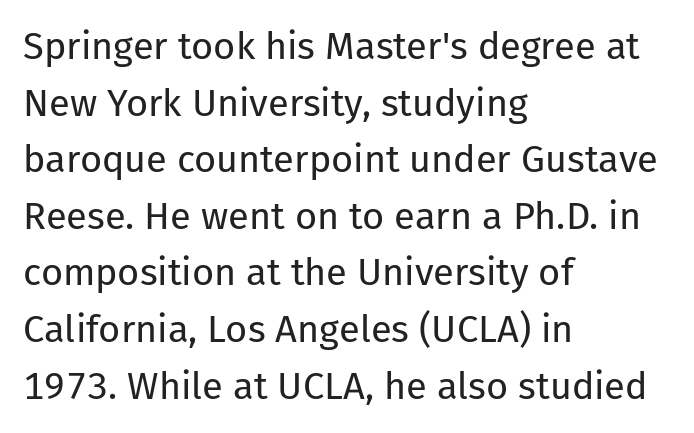
The image shows 38 px regular-weight sans-serif type, upright; set left-aligned, normal line spacing (1.49x), normal letter spacing, not underlined; low stroke contrast and a medium x-height.
